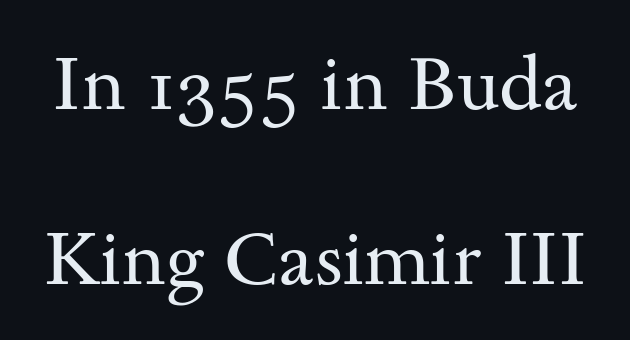
The image shows 75 px regular-weight, wide serif type, upright; set loose line spacing (2.33x), normal letter spacing, not underlined; medium stroke contrast and a small x-height.
